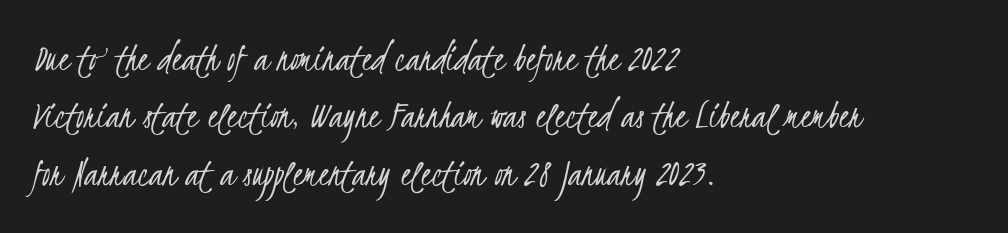
The image shows 41 px light, condensed sans-serif type; set left-aligned, normal line spacing (1.4x), normal letter spacing, not underlined; low stroke contrast and a small x-height.
